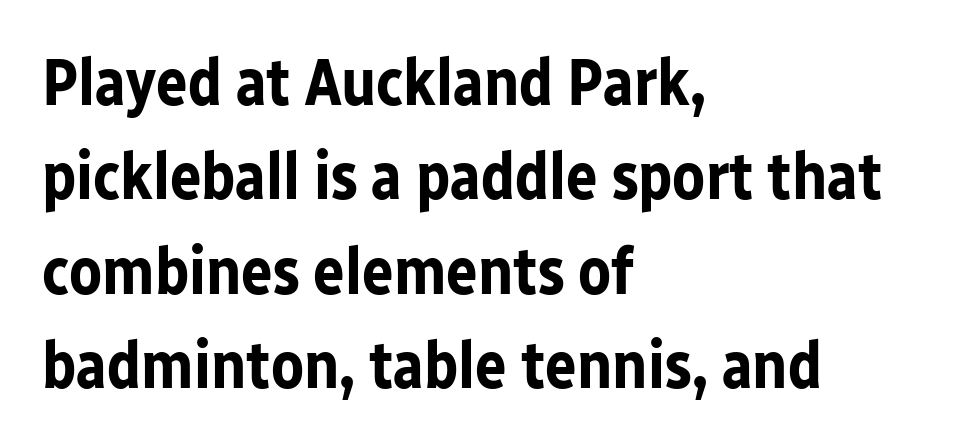
Q: Is the text bold? A: Yes.
Q: Is the text italic (slanted)? A: No, it is upright.
Q: Is the typeface a serif or a sans-serif typeface? A: Sans-serif.
Q: Is the text underlined? A: No.
Q: How is the paragraph aligned? A: Left-aligned.
Q: Is the spacing between letters normal or unusually wide? A: Normal.
Q: Is the spacing between lines tight, normal or loose? A: Normal.
Q: Width (condensed, normal, or wide)? A: Normal.
Q: Stroke contrast? A: Low.
Q: x-height? A: Medium.
Q: Monospaced? A: No.
